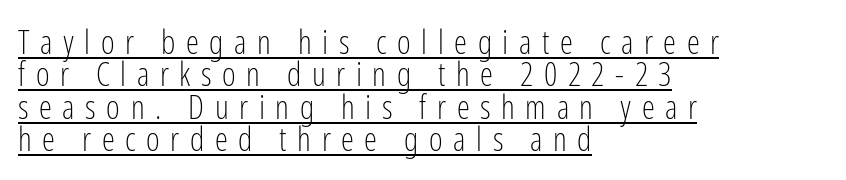
{"serif": "no", "italic": "no", "bold": "no", "weight": "light", "width": "condensed", "stroke_contrast": "low", "x_height": "medium", "monospaced": "no", "underline": "yes", "align": "left", "line_spacing": "tight", "line_spacing_ratio": 0.98, "letter_spacing": "wide", "letter_spacing_em": 0.32, "glyph_px": 33}
